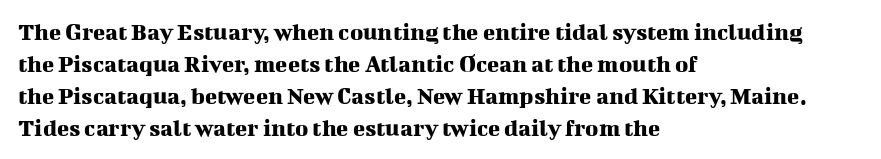
The image shows 25 px text type, upright; set left-aligned, normal line spacing (1.28x), normal letter spacing, not underlined.
